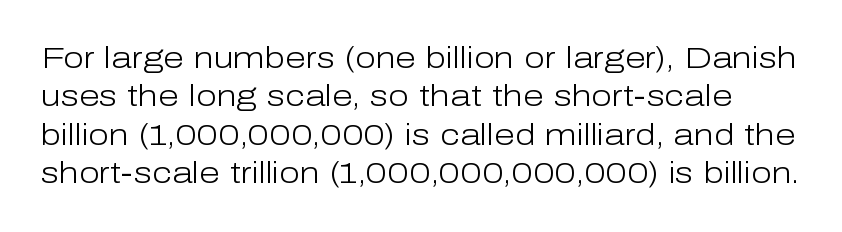
Q: Is the text bold? A: No.
Q: Is the text italic (slanted)? A: No, it is upright.
Q: Is the typeface a serif or a sans-serif typeface? A: Sans-serif.
Q: Is the text underlined? A: No.
Q: Is the spacing between letters normal or unusually wide? A: Normal.
Q: Is the spacing between lines tight, normal or loose? A: Normal.
Q: Width (condensed, normal, or wide)? A: Normal.
Q: Stroke contrast? A: Low.
Q: x-height? A: Medium.
Q: Monospaced? A: No.
